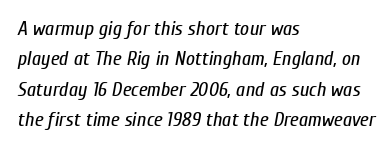
{"italic": "yes", "lean": "right", "slant_degrees": 10, "bold": "no", "underline": "no", "align": "left", "line_spacing": "normal", "line_spacing_ratio": 1.52, "letter_spacing": "normal", "letter_spacing_em": 0.0, "glyph_px": 20}
